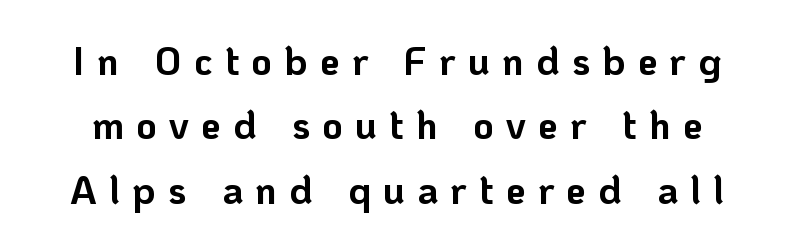
The image shows 39 px bold sans-serif type, upright; set normal line spacing (1.65x), unusually wide letter spacing (+0.32 em), not underlined; low stroke contrast and a medium x-height.
